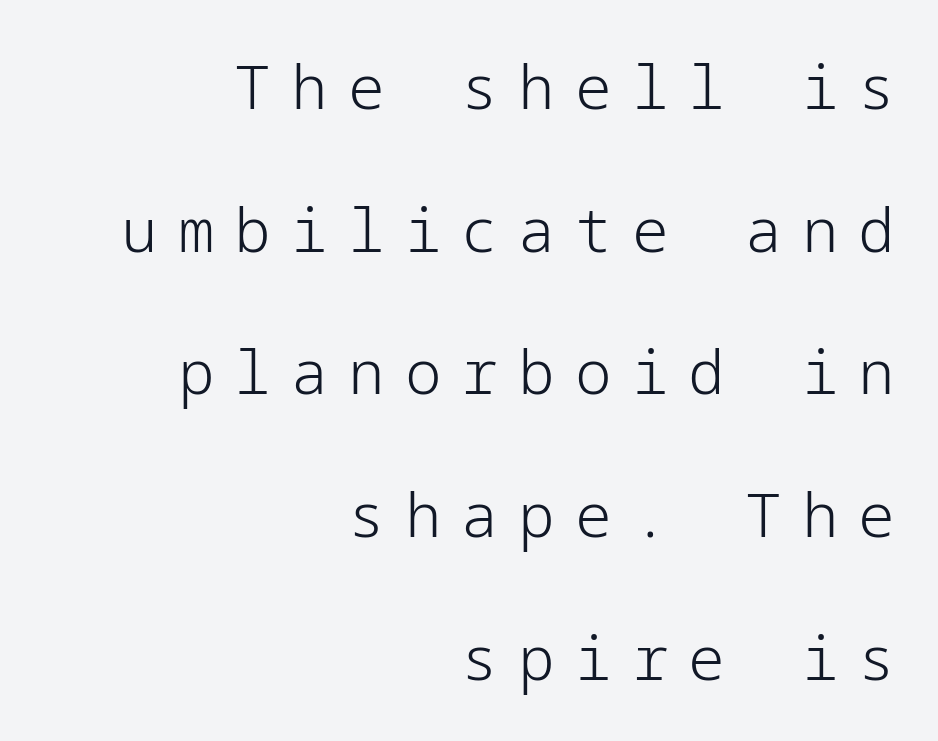
The image shows 61 px light sans-serif type, upright; set right-aligned, loose line spacing (2.34x), unusually wide letter spacing (+0.33 em), not underlined; low stroke contrast and a medium x-height.
